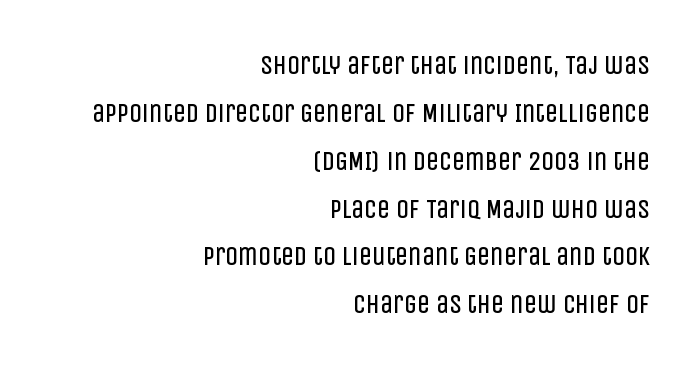
Q: Is the text bold? A: No.
Q: Is the text italic (slanted)? A: No, it is upright.
Q: Is the text underlined? A: No.
Q: How is the paragraph aligned? A: Right-aligned.
Q: Is the spacing between letters normal or unusually wide? A: Normal.
